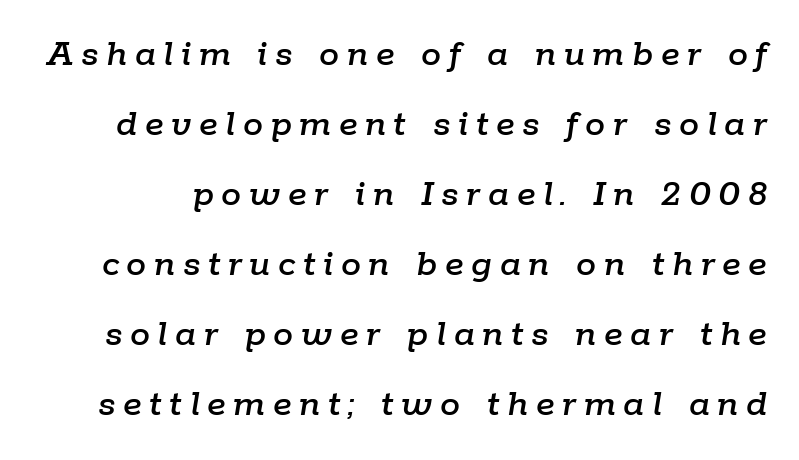
{"italic": "yes", "lean": "right", "slant_degrees": 9, "width": "normal", "stroke_contrast": "low", "x_height": "medium", "monospaced": "no", "underline": "no", "line_spacing_ratio": 1.75, "glyph_px": 40}
